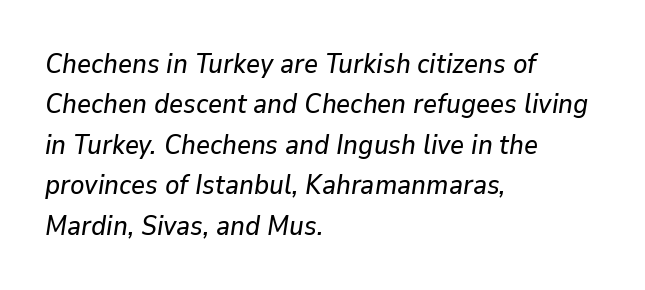
{"italic": "yes", "lean": "right", "slant_degrees": 9, "underline": "no", "align": "left", "line_spacing": "normal", "line_spacing_ratio": 1.5, "letter_spacing": "normal", "letter_spacing_em": 0.0, "glyph_px": 27}
